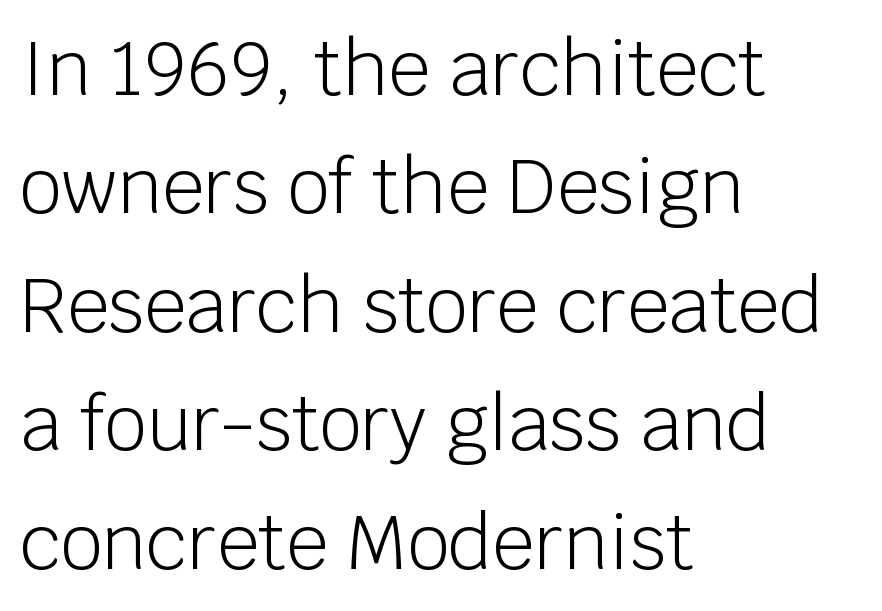
These lines are set flush left with a ragged right edge. The font sits on the lighter half of the weight spectrum, regular included. In terms of letterform style, serifs are entirely absent. Anything drawn beneath the words? Only blank space. These lines sit exactly where default settings would place them.
